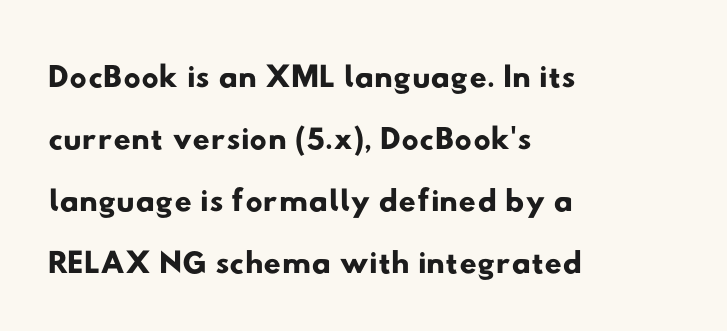
{"serif": "no", "width": "wide", "stroke_contrast": "low", "x_height": "small", "monospaced": "no", "underline": "no", "align": "left", "line_spacing": "normal", "line_spacing_ratio": 1.29, "letter_spacing": "normal", "letter_spacing_em": 0.0, "glyph_px": 48}
